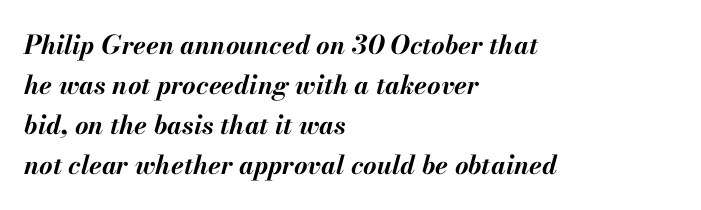
The image shows 26 px bold type, italic (leaning right); set left-aligned, normal line spacing (1.54x), normal letter spacing, not underlined.
